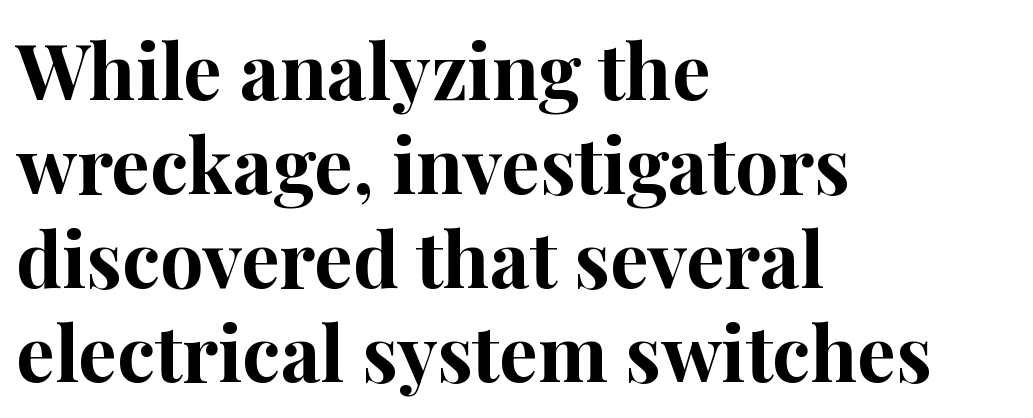
{"serif": "yes", "italic": "no", "bold": "yes", "weight": "bold", "width": "normal", "stroke_contrast": "high", "x_height": "medium", "monospaced": "no", "underline": "no", "align": "left", "line_spacing_ratio": 1.22, "letter_spacing": "normal", "letter_spacing_em": 0.0, "glyph_px": 77}
